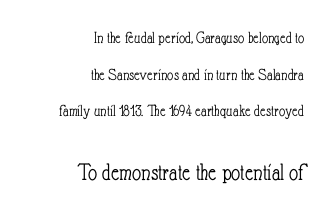
{"italic": "no", "bold": "no", "underline": "no", "align": "right", "line_spacing": "loose", "line_spacing_ratio": 2.15, "letter_spacing": "normal", "letter_spacing_em": 0.0, "larger_block": "second", "size_ratio": 1.47, "glyph_px": 25}
